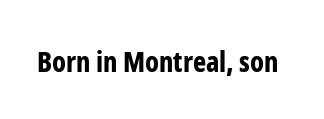
{"serif": "no", "italic": "no", "bold": "yes", "weight": "bold", "width": "condensed", "stroke_contrast": "low", "x_height": "medium", "monospaced": "no", "underline": "no", "letter_spacing": "normal", "letter_spacing_em": 0.0, "glyph_px": 28}
